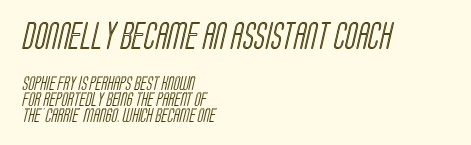
{"underline": "no", "align": "left", "line_spacing_ratio": 1.16, "letter_spacing": "normal", "letter_spacing_em": 0.0, "larger_block": "first", "size_ratio": 1.93, "glyph_px": 27}
